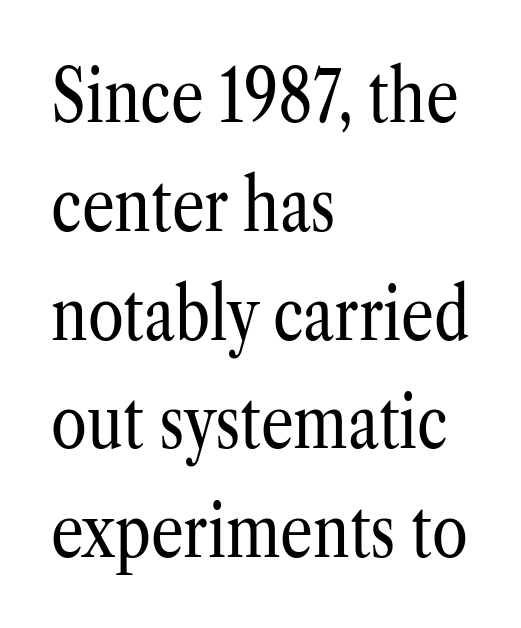
{"serif": "yes", "italic": "no", "bold": "no", "weight": "regular", "width": "condensed", "stroke_contrast": "low", "x_height": "medium", "monospaced": "no", "underline": "no", "align": "left", "line_spacing": "normal", "line_spacing_ratio": 1.49, "letter_spacing": "normal", "letter_spacing_em": 0.0, "glyph_px": 73}
